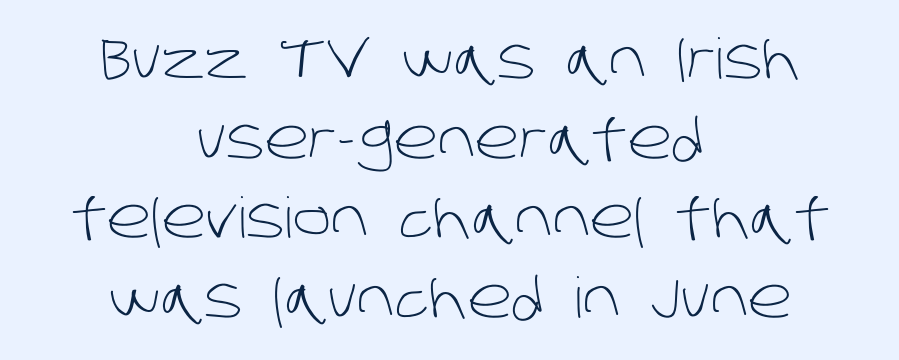
{"serif": "no", "bold": "no", "weight": "light", "width": "normal", "stroke_contrast": "low", "x_height": "large", "monospaced": "no", "underline": "no", "align": "center", "line_spacing": "normal", "line_spacing_ratio": 1.42, "letter_spacing": "normal", "letter_spacing_em": 0.0, "glyph_px": 56}
